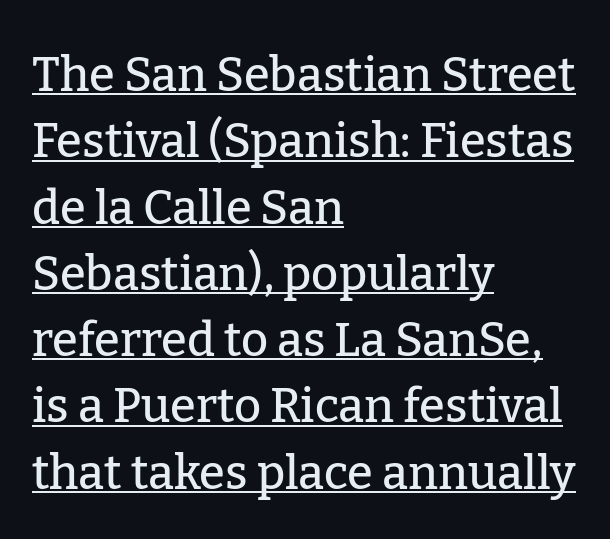
Q: Is the text italic (slanted)? A: No, it is upright.
Q: Is the typeface a serif or a sans-serif typeface? A: Serif.
Q: Is the text underlined? A: Yes.
Q: How is the paragraph aligned? A: Left-aligned.
Q: Is the spacing between letters normal or unusually wide? A: Normal.
Q: Is the spacing between lines tight, normal or loose? A: Normal.
Q: Width (condensed, normal, or wide)? A: Normal.
Q: Stroke contrast? A: Low.
Q: x-height? A: Medium.
Q: Monospaced? A: No.
